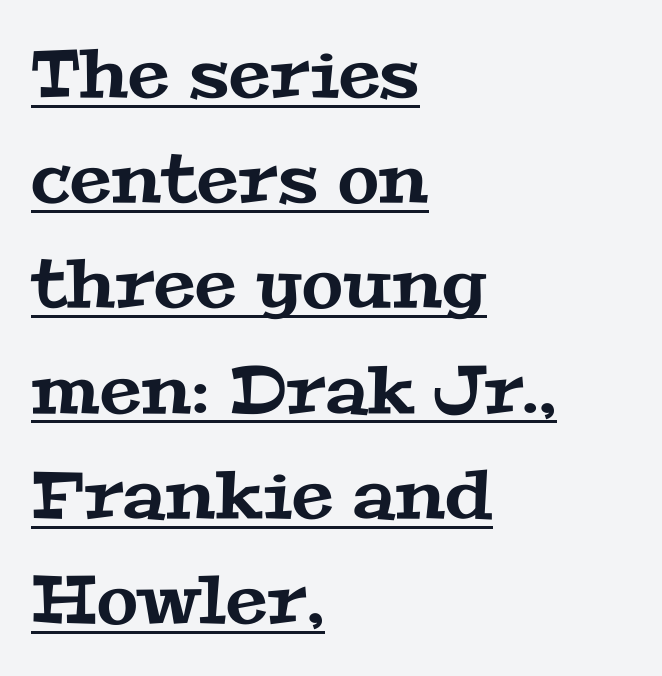
The lines are quadded left. You could not count columns in this text — the font is proportionally spaced. Unlike a clean sans, this face finishes its strokes with serifs. A baseline rule has been typeset under these characters.
